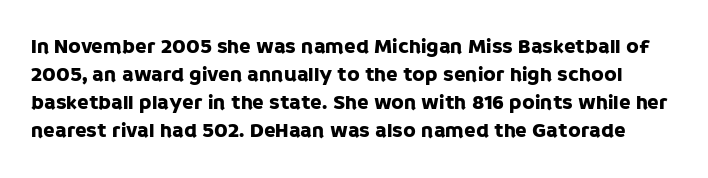
The rendering keeps characters at their native spacing. Vertically, the passage feels balanced, rows spaced as you'd expect. Descender tails drop into unmarked territory. Unlike italic type, these characters show no tilt at all.
